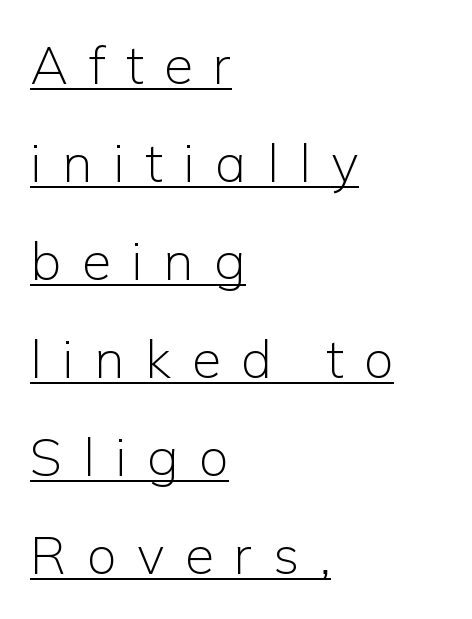
Each word looks stretched out because of the extra space between its letters. Quick note: underline on. Observe the absence of serifs on each vertical stroke in this sample. Each stroke keeps to a modest, everyday thickness or less. Tall strokes in this sample are plumb rather than angled. The passage is arranged the way most books set body copy — flush left.
